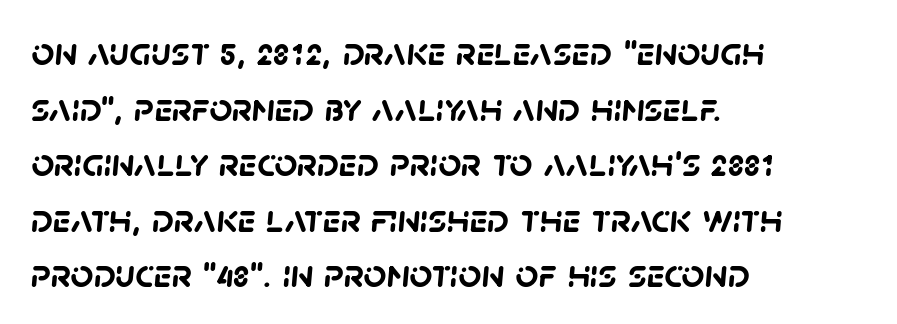
Spacing verdict: proportional, widths tailored to each character. The letterforms sit shoulder to shoulder at normal distance. The passage is arranged the way most books set body copy — flush left. Note: no serifs on the glyphs.
